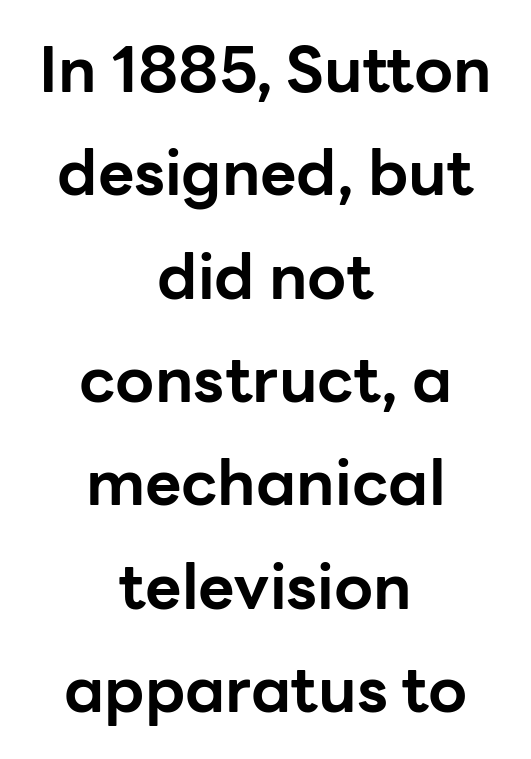
Q: Is the text bold? A: Yes.
Q: Is the text italic (slanted)? A: No, it is upright.
Q: Is the typeface a serif or a sans-serif typeface? A: Sans-serif.
Q: Is the text underlined? A: No.
Q: How is the paragraph aligned? A: Centered.
Q: Is the spacing between letters normal or unusually wide? A: Normal.
Q: Is the spacing between lines tight, normal or loose? A: Normal.
Q: Width (condensed, normal, or wide)? A: Normal.
Q: Stroke contrast? A: Low.
Q: x-height? A: Medium.
Q: Monospaced? A: No.
